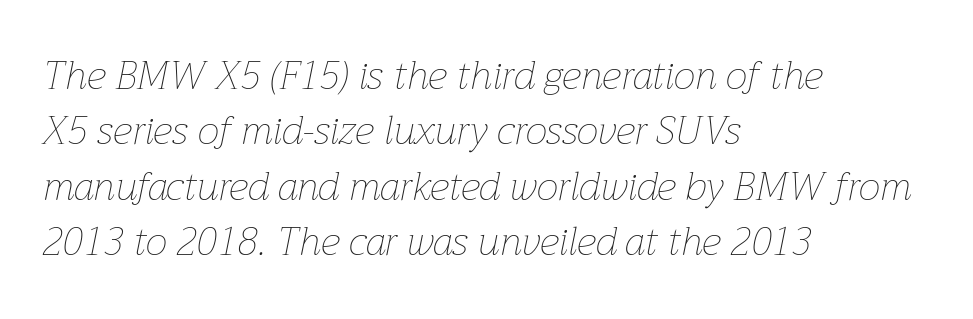
{"italic": "yes", "lean": "right", "slant_degrees": 12, "bold": "no", "weight": "thin", "width": "normal", "stroke_contrast": "low", "x_height": "medium", "monospaced": "no", "underline": "no", "align": "left", "line_spacing": "normal", "line_spacing_ratio": 1.42, "letter_spacing": "normal", "letter_spacing_em": 0.0, "glyph_px": 39}
